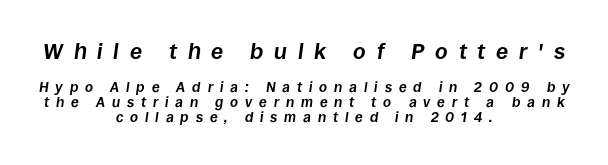
Q: Is the text bold? A: Yes.
Q: Is the text italic (slanted)? A: Yes, it leans right by about 8 degrees.
Q: Is the text underlined? A: No.
Q: How is the paragraph aligned? A: Centered.
Q: Is the spacing between letters normal or unusually wide? A: Unusually wide.
Q: Is the spacing between lines tight, normal or loose? A: Tight.
Q: Which block of text is set in a larger size, the first (top) or the second (bottom)? A: The first (top) one.
